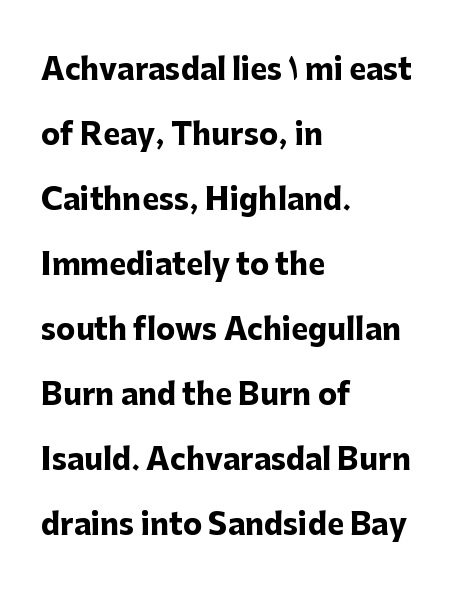
{"serif": "no", "italic": "no", "bold": "yes", "weight": "heavy", "width": "normal", "stroke_contrast": "low", "x_height": "medium", "monospaced": "no", "underline": "no", "align": "left", "line_spacing": "loose", "line_spacing_ratio": 2.24, "letter_spacing": "normal", "letter_spacing_em": 0.0, "glyph_px": 29}
